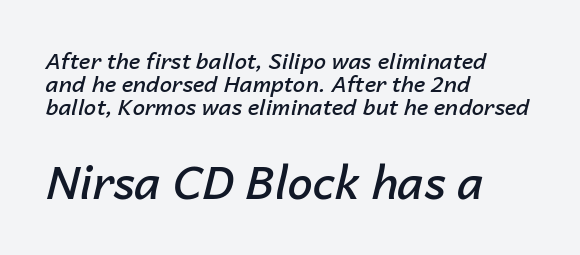
{"italic": "yes", "lean": "right", "slant_degrees": 14, "bold": "semi", "weight": "semibold", "width": "normal", "stroke_contrast": "low", "x_height": "medium", "monospaced": "no", "underline": "no", "align": "left", "line_spacing": "tight", "line_spacing_ratio": 1.04, "letter_spacing": "normal", "letter_spacing_em": 0.0, "larger_block": "second", "size_ratio": 2.05, "glyph_px": 45}
